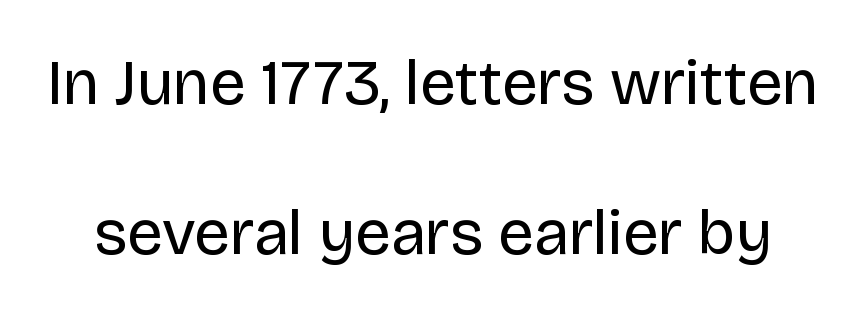
The image shows 64 px regular-weight sans-serif type, upright; set loose line spacing (2.34x), normal letter spacing, not underlined; low stroke contrast and a large x-height.
